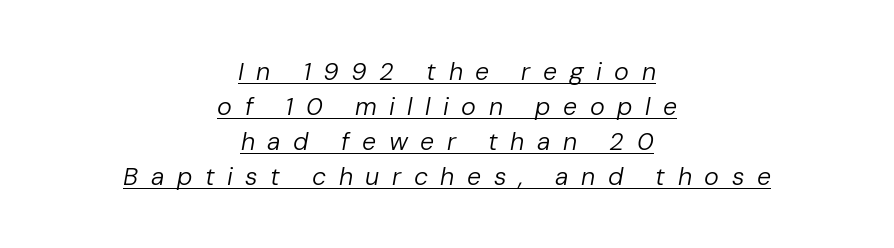
The image shows 25 px text type, italic (leaning right); set centered, normal line spacing (1.4x), unusually wide letter spacing (+0.5 em), underlined.
